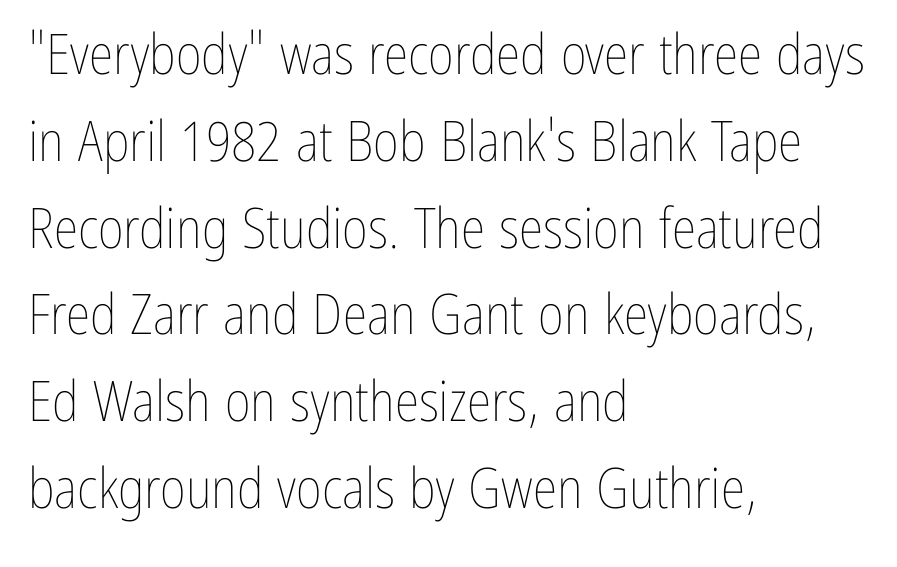
The image shows 56 px thin, condensed type, upright; set left-aligned, normal line spacing (1.55x), normal letter spacing, not underlined; low stroke contrast and a medium x-height.
